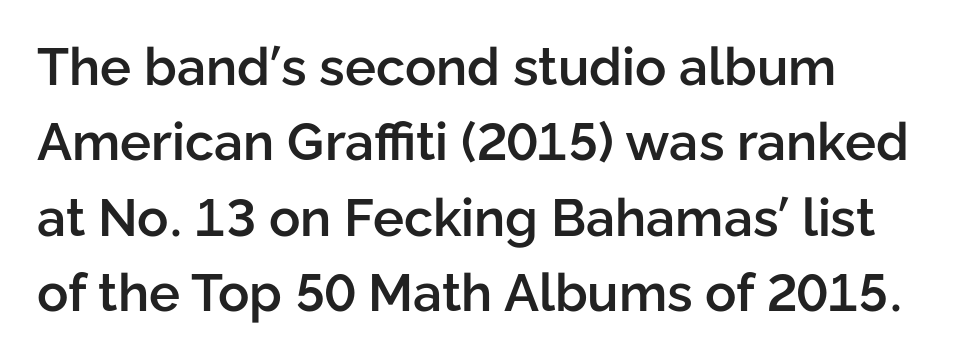
The image shows 52 px semibold sans-serif type, upright; set normal line spacing (1.45x), normal letter spacing, not underlined; low stroke contrast and a medium x-height.
